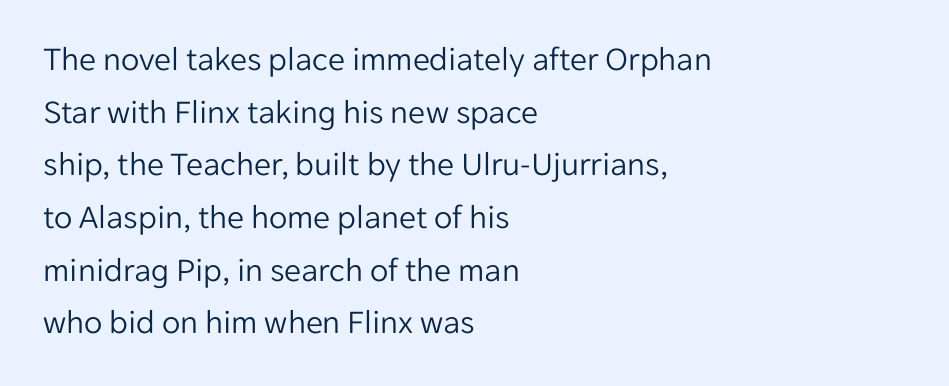
Q: Is the text bold? A: No.
Q: Is the text italic (slanted)? A: No, it is upright.
Q: Is the typeface a serif or a sans-serif typeface? A: Sans-serif.
Q: Is the text underlined? A: No.
Q: How is the paragraph aligned? A: Left-aligned.
Q: Is the spacing between letters normal or unusually wide? A: Normal.
Q: Is the spacing between lines tight, normal or loose? A: Normal.
Q: Width (condensed, normal, or wide)? A: Normal.
Q: Stroke contrast? A: Low.
Q: x-height? A: Medium.
Q: Monospaced? A: No.
